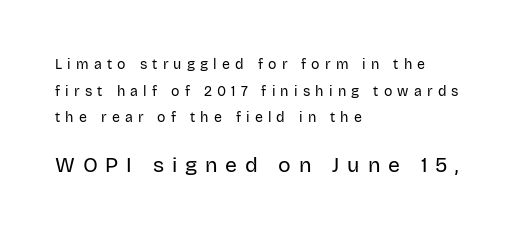
The image shows 21 px text type, upright; set left-aligned, loose line spacing (1.9x), unusually wide letter spacing (+0.37 em), not underlined; the second (bottom) block is 1.5x larger.
